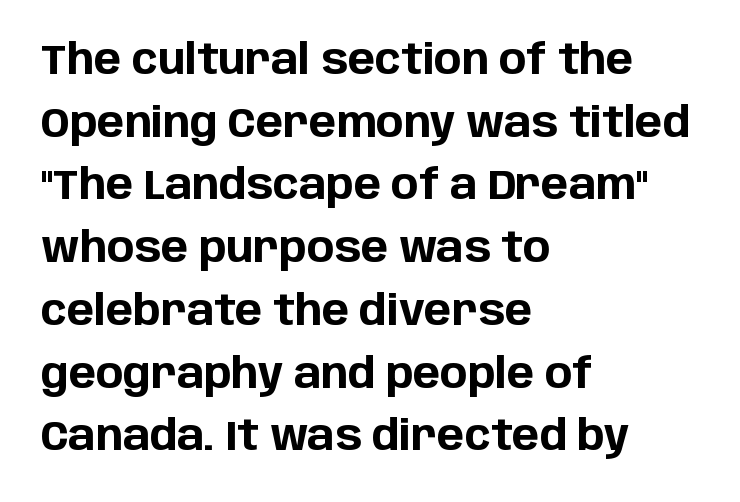
The string is rendered with underlining switched off. The typeface chosen for these lines omits serifs. Designer's note — italics off, roman on. The gaps between neighbouring characters are ordinary and unremarkable.
